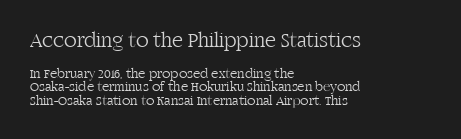
The type sits square on the baseline with zero lean. Does the copy run flush right? No — it runs flush left. Ink coverage per letter is moderate at most. Leading: reduced. The space directly below the letters is spotless. Compare the two chunks: the upper has the greater cap height.
